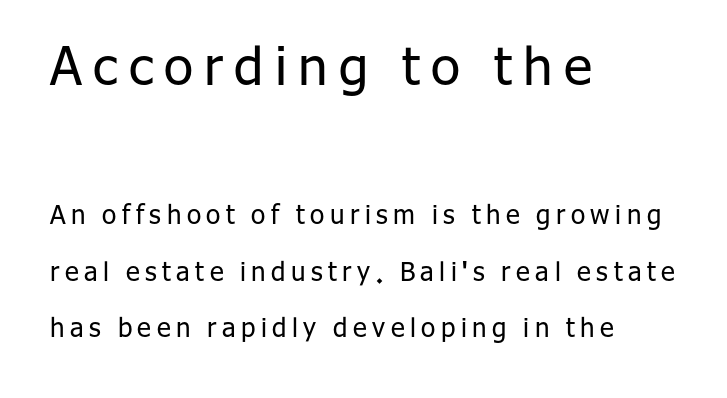
Whoever set this made the first block the dominant, larger element. No letter is thick-stroked: the sample isn't bold. These lines are composed in type without serifs. These lines are rendered in a variable-pitch font.
